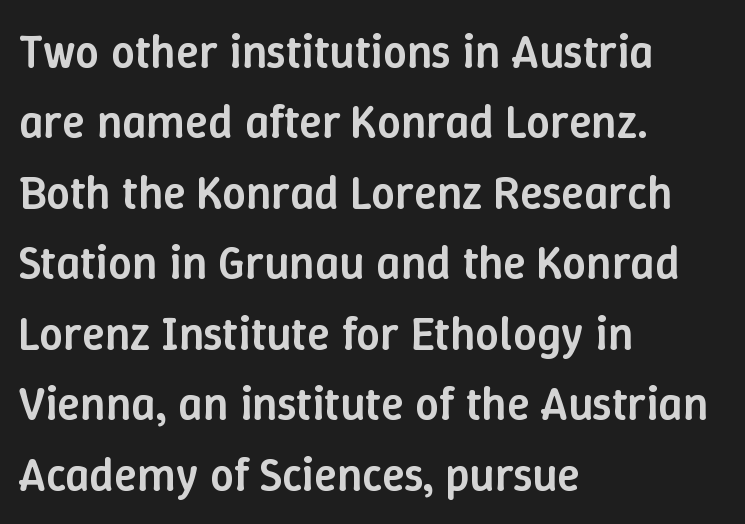
The paragraph shown leans on its left margin. Bare-footed words on every line. No extra tracking has been applied to these lines. The type sits square on the baseline with zero lean.
